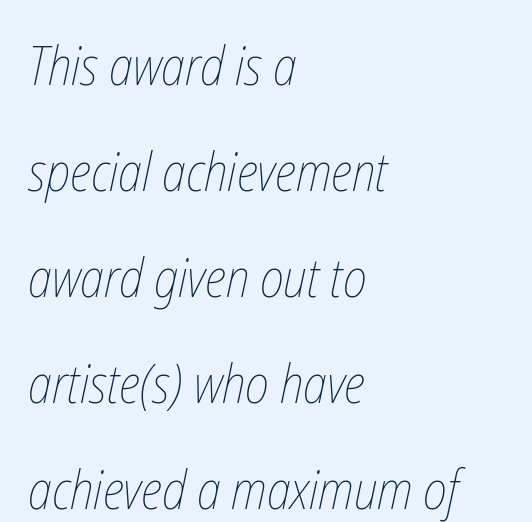
Q: Is the text bold? A: No.
Q: Is the text underlined? A: No.
Q: How is the paragraph aligned? A: Left-aligned.
Q: Is the spacing between letters normal or unusually wide? A: Normal.
Q: Is the spacing between lines tight, normal or loose? A: Loose.
Q: Width (condensed, normal, or wide)? A: Condensed.
Q: Stroke contrast? A: Low.
Q: x-height? A: Medium.
Q: Monospaced? A: No.
